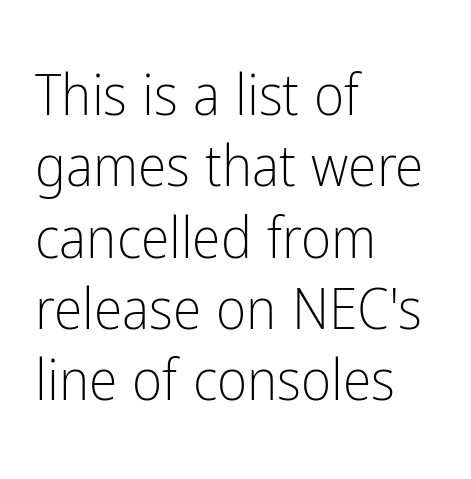
{"serif": "no", "italic": "no", "bold": "no", "weight": "light", "width": "condensed", "stroke_contrast": "low", "x_height": "medium", "monospaced": "no", "underline": "no", "align": "left", "line_spacing_ratio": 1.23, "letter_spacing": "normal", "letter_spacing_em": 0.0, "glyph_px": 58}
